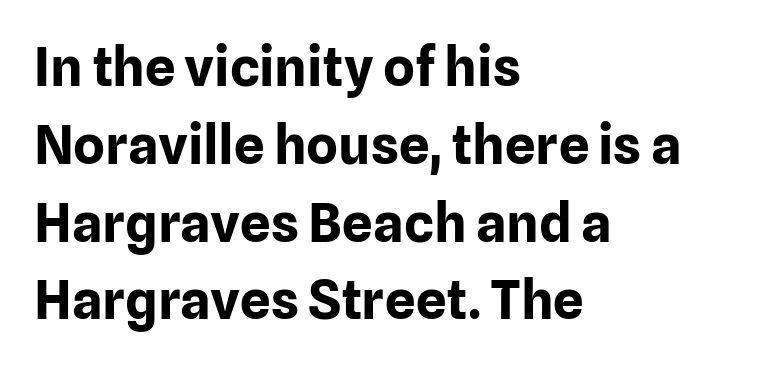
The image shows 54 px bold sans-serif type, upright; set left-aligned, normal line spacing (1.44x), normal letter spacing, not underlined; low stroke contrast and a medium x-height.
